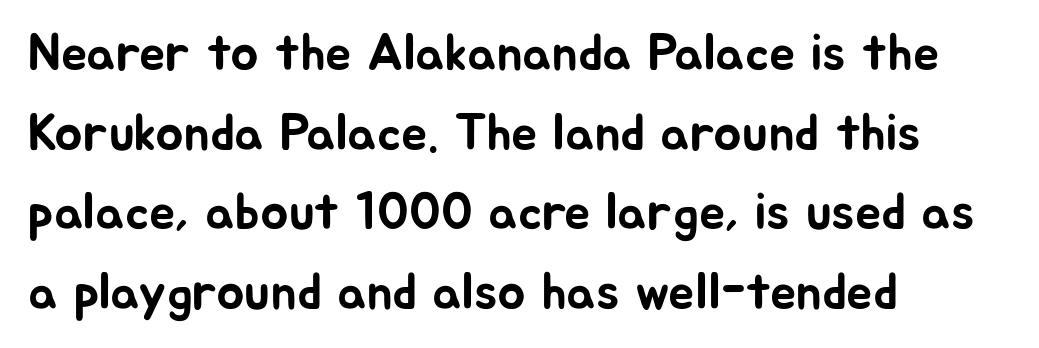
Q: Is the text italic (slanted)? A: No, it is upright.
Q: Is the typeface a serif or a sans-serif typeface? A: Sans-serif.
Q: Is the text underlined? A: No.
Q: How is the paragraph aligned? A: Left-aligned.
Q: Is the spacing between letters normal or unusually wide? A: Normal.
Q: Is the spacing between lines tight, normal or loose? A: Normal.
Q: Width (condensed, normal, or wide)? A: Normal.
Q: Stroke contrast? A: Low.
Q: x-height? A: Medium.
Q: Monospaced? A: No.
